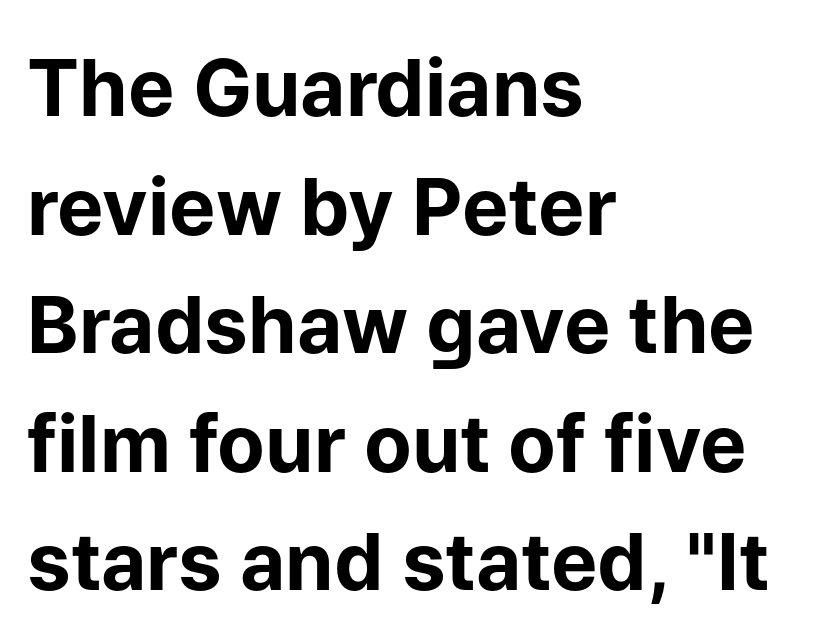
Q: Is the text bold? A: Yes.
Q: Is the text italic (slanted)? A: No, it is upright.
Q: Is the typeface a serif or a sans-serif typeface? A: Sans-serif.
Q: Is the text underlined? A: No.
Q: How is the paragraph aligned? A: Left-aligned.
Q: Is the spacing between letters normal or unusually wide? A: Normal.
Q: Is the spacing between lines tight, normal or loose? A: Normal.
Q: Width (condensed, normal, or wide)? A: Normal.
Q: Stroke contrast? A: Low.
Q: x-height? A: Medium.
Q: Monospaced? A: No.
